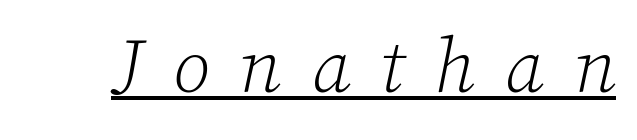
Tracking value appears strongly positive — letters spread wide. A typesetter would call this proportional, since set widths differ per character. If you drew a line through each stem, it would be angled. Decoration check: the copy is underlined.
